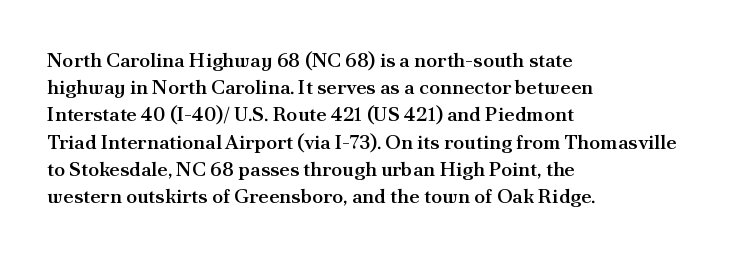
{"italic": "no", "bold": "semi", "underline": "no", "align": "left", "line_spacing": "normal", "line_spacing_ratio": 1.36, "letter_spacing": "normal", "letter_spacing_em": 0.0, "glyph_px": 20}
